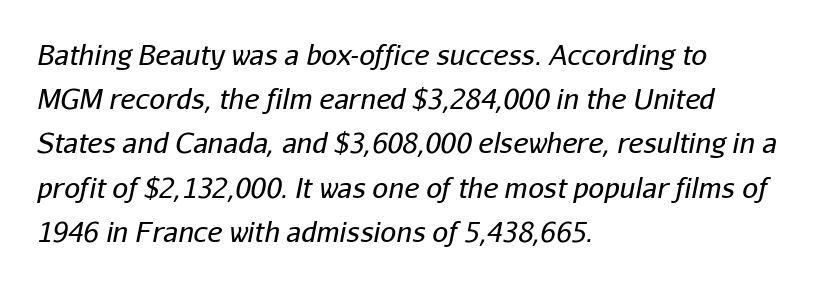
The image shows 28 px regular-weight type, italic (leaning right); set left-aligned, normal line spacing (1.58x), normal letter spacing, not underlined; low stroke contrast and a medium x-height.
